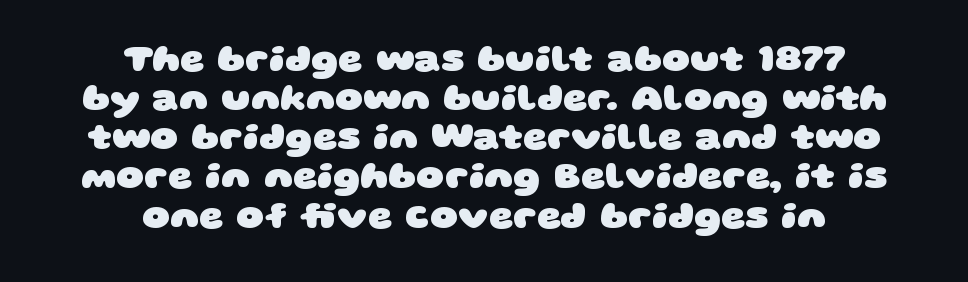
The image shows 38 px heavy, wide sans-serif type; set centered, tight line spacing (1.03x), normal letter spacing, not underlined; low stroke contrast and a large x-height.
